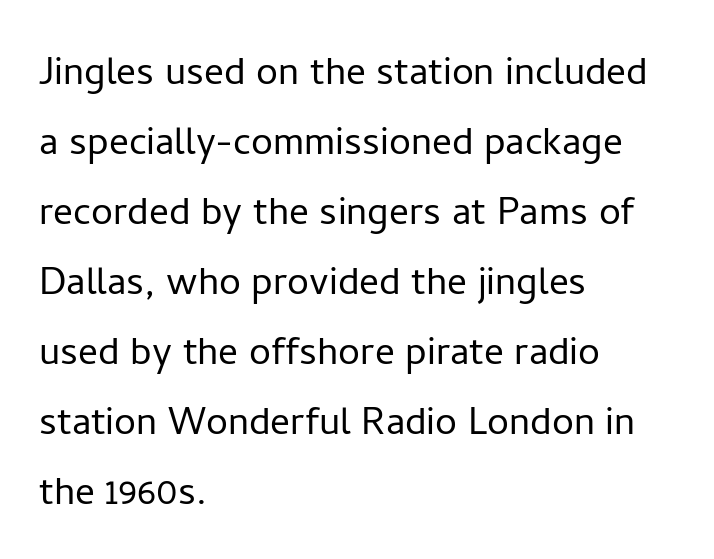
Q: Is the text bold? A: No.
Q: Is the text italic (slanted)? A: No, it is upright.
Q: Is the typeface a serif or a sans-serif typeface? A: Sans-serif.
Q: Is the text underlined? A: No.
Q: How is the paragraph aligned? A: Left-aligned.
Q: Is the spacing between letters normal or unusually wide? A: Normal.
Q: Is the spacing between lines tight, normal or loose? A: Normal.
Q: Width (condensed, normal, or wide)? A: Normal.
Q: Stroke contrast? A: Low.
Q: x-height? A: Medium.
Q: Monospaced? A: No.
